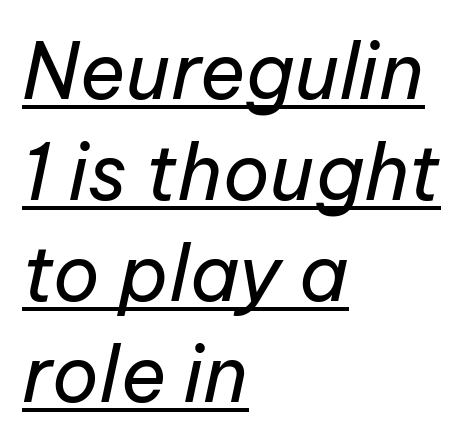
Horizontal bands of white between lines are of average thickness. There is no visible air inserted between adjacent glyphs. A typographer would call this underscored text. Ink coverage per letter is moderate at most. Alignment: flush left.
